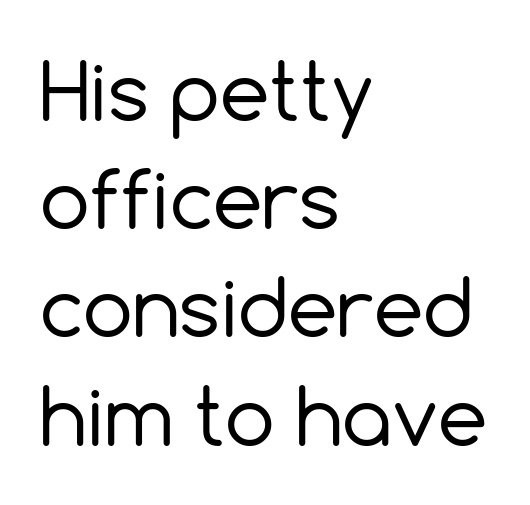
The image shows 79 px regular-weight sans-serif type, upright; set left-aligned, normal line spacing (1.37x), normal letter spacing, not underlined; a medium x-height.
